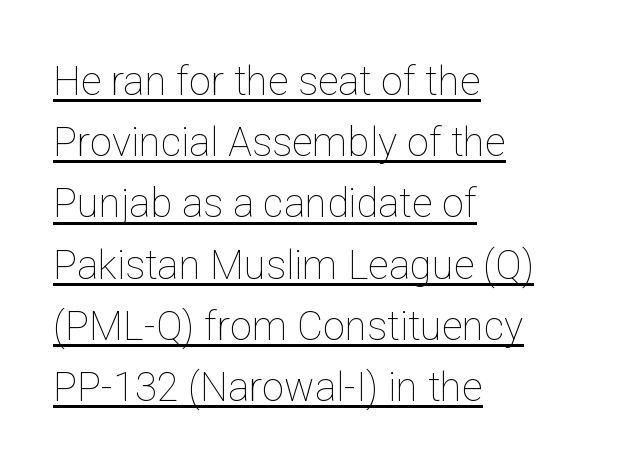
{"italic": "no", "bold": "no", "weight": "thin", "width": "normal", "stroke_contrast": "low", "x_height": "medium", "monospaced": "no", "underline": "yes", "align": "left", "line_spacing": "normal", "line_spacing_ratio": 1.53, "letter_spacing": "normal", "letter_spacing_em": 0.0, "glyph_px": 40}
